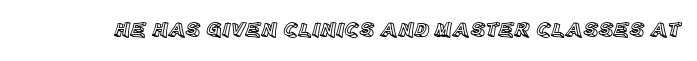
The string is rendered with underlining switched off. Students, note that the glyphs here touch the page at normal intervals.
